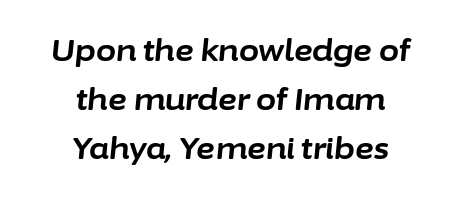
Q: Is the text bold? A: Yes.
Q: Is the text italic (slanted)? A: Yes, it leans right by about 6 degrees.
Q: Is the text underlined? A: No.
Q: How is the paragraph aligned? A: Centered.
Q: Is the spacing between letters normal or unusually wide? A: Normal.
Q: Is the spacing between lines tight, normal or loose? A: Normal.
Q: Width (condensed, normal, or wide)? A: Normal.
Q: Stroke contrast? A: Low.
Q: x-height? A: Medium.
Q: Monospaced? A: No.
